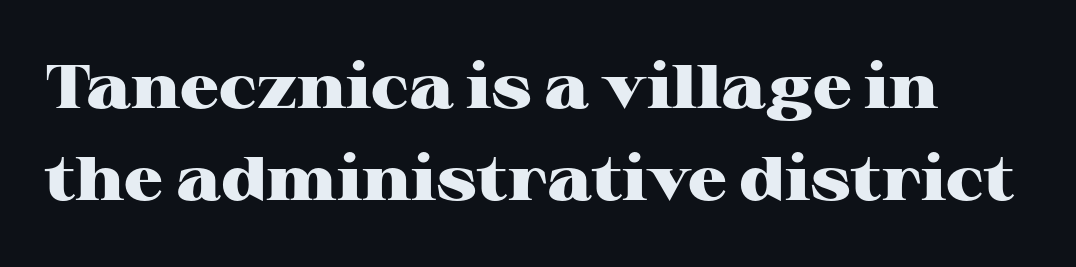
The image shows 61 px heavy, wide serif type, upright; set normal line spacing (1.51x), normal letter spacing, not underlined; high stroke contrast and a medium x-height.
